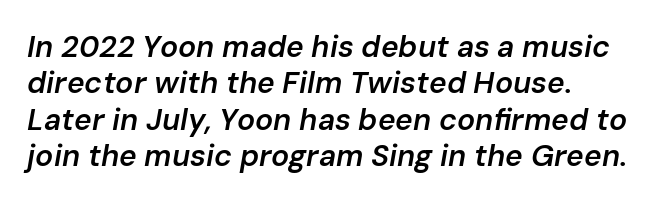
Q: Is the text bold? A: Semi-bold.
Q: Is the text italic (slanted)? A: Yes, it leans right by about 10 degrees.
Q: Is the text underlined? A: No.
Q: How is the paragraph aligned? A: Left-aligned.
Q: Is the spacing between letters normal or unusually wide? A: Normal.
Q: Width (condensed, normal, or wide)? A: Normal.
Q: Stroke contrast? A: Low.
Q: x-height? A: Medium.
Q: Monospaced? A: No.
